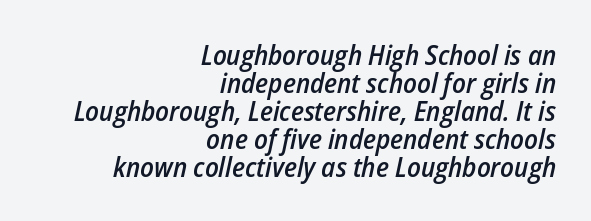
Q: Is the text bold? A: Semi-bold.
Q: Is the text italic (slanted)? A: Yes, it leans right by about 12 degrees.
Q: Is the text underlined? A: No.
Q: How is the paragraph aligned? A: Right-aligned.
Q: Is the spacing between letters normal or unusually wide? A: Normal.
Q: Is the spacing between lines tight, normal or loose? A: Tight.
Q: Width (condensed, normal, or wide)? A: Condensed.
Q: Stroke contrast? A: Low.
Q: x-height? A: Medium.
Q: Monospaced? A: No.
